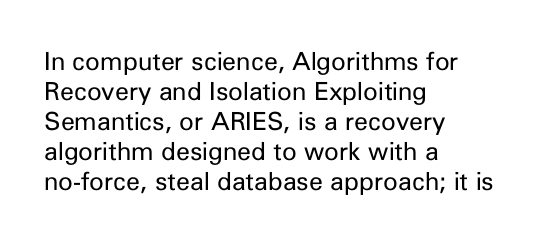
Stem width sits at or under what a default text font uses. Rendered with straight, roman letterforms. In CSS terms this would be text-align: left. Is the letter spacing exaggerated? No — it looks like the ordinary default.
